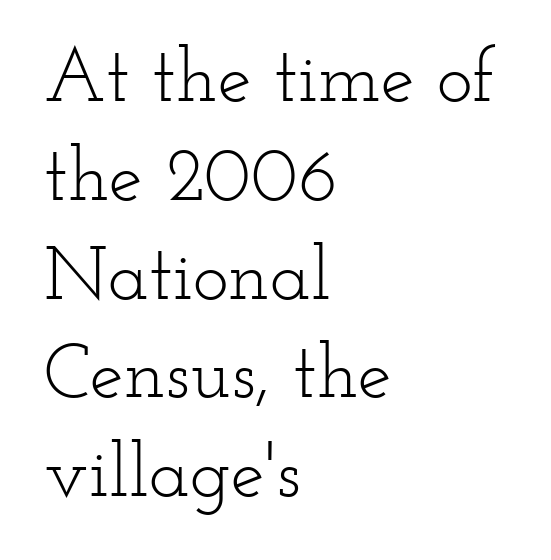
The image shows 76 px light, wide serif type, upright; set left-aligned, normal line spacing (1.3x), normal letter spacing, not underlined; low stroke contrast and a small x-height.
